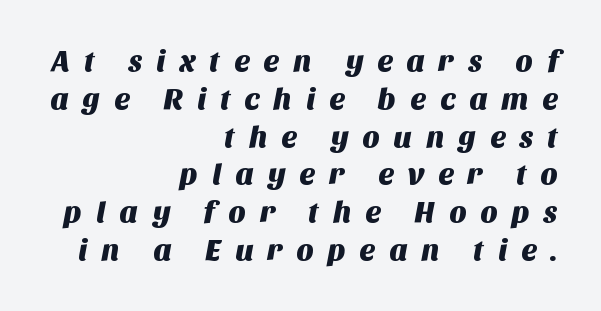
{"serif": "no", "width": "normal", "stroke_contrast": "medium", "x_height": "large", "monospaced": "no", "underline": "no", "align": "right", "line_spacing": "normal", "line_spacing_ratio": 1.26, "letter_spacing": "wide", "letter_spacing_em": 0.45, "glyph_px": 30}
